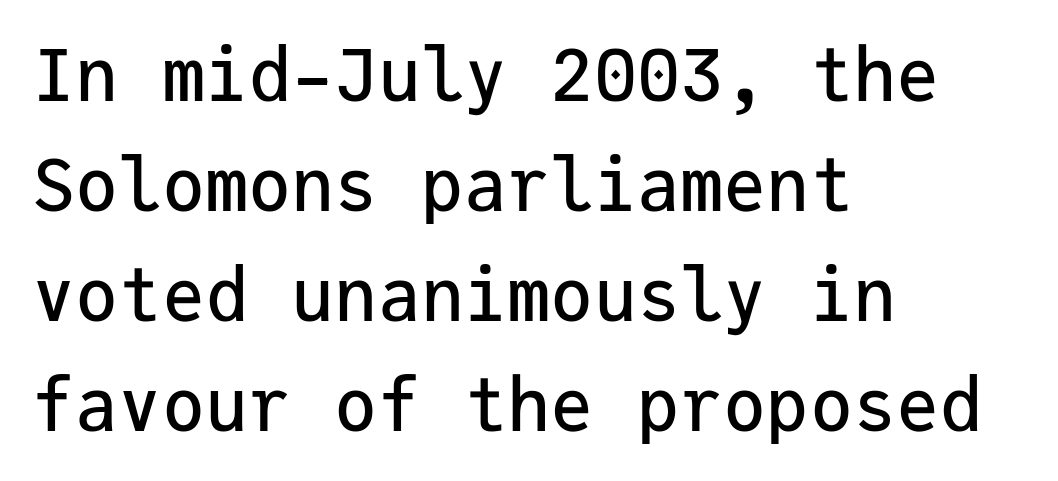
The image shows 72 px sans-serif type, upright, monospaced; set left-aligned, normal line spacing (1.53x), normal letter spacing, not underlined; low stroke contrast and a medium x-height.
